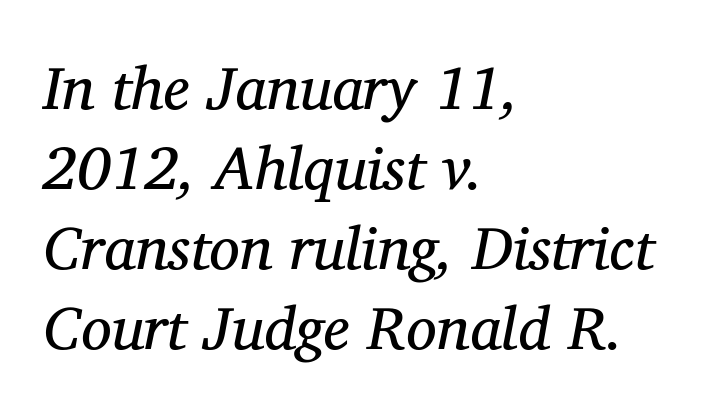
Q: Is the text bold? A: No.
Q: Is the text italic (slanted)? A: Yes, it leans right by about 11 degrees.
Q: Is the typeface a serif or a sans-serif typeface? A: Serif.
Q: Is the text underlined? A: No.
Q: How is the paragraph aligned? A: Left-aligned.
Q: Is the spacing between letters normal or unusually wide? A: Normal.
Q: Is the spacing between lines tight, normal or loose? A: Normal.
Q: Width (condensed, normal, or wide)? A: Normal.
Q: Stroke contrast? A: Medium.
Q: x-height? A: Medium.
Q: Monospaced? A: No.
